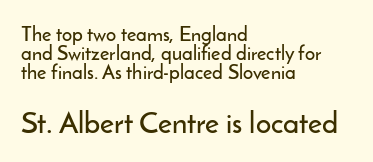
The image shows 30 px sans-serif type, upright; set left-aligned, tight line spacing (0.96x), normal letter spacing, not underlined; the second (bottom) block is 1.5x larger; low stroke contrast and a small x-height.
